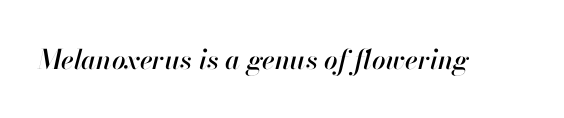
{"italic": "yes", "lean": "right", "slant_degrees": 13, "underline": "no", "letter_spacing": "normal", "letter_spacing_em": 0.0, "glyph_px": 27}
